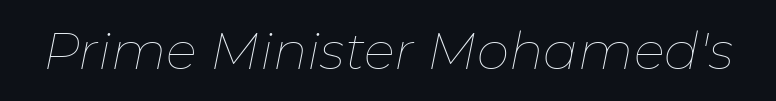
Short note: letters normally spaced. The glyphs are unaccompanied by any horizontal stroke below them. Note the varied advance widths — an 'i' is clearly narrower than an 'm'. Posture: slanted.
